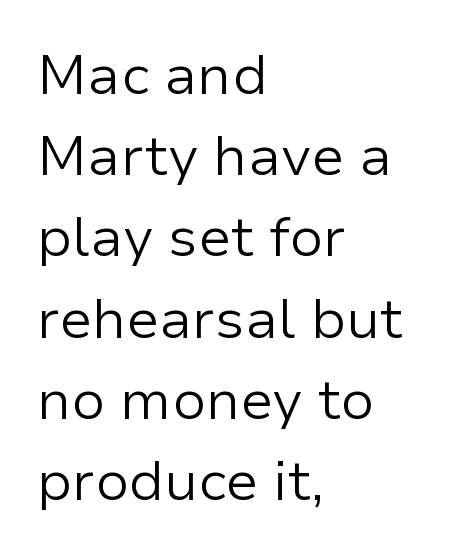
Varying glyph widths throughout — classic text-font behaviour. The lettering holds an erect, upright posture throughout. Letters rest on an invisible, unmarked baseline. Check where the strokes stop: nothing finishes them off — pure sans. Compared with a typical body face, this is equally light or lighter still. Horizontally, the lines are justified to the leading edge only.
